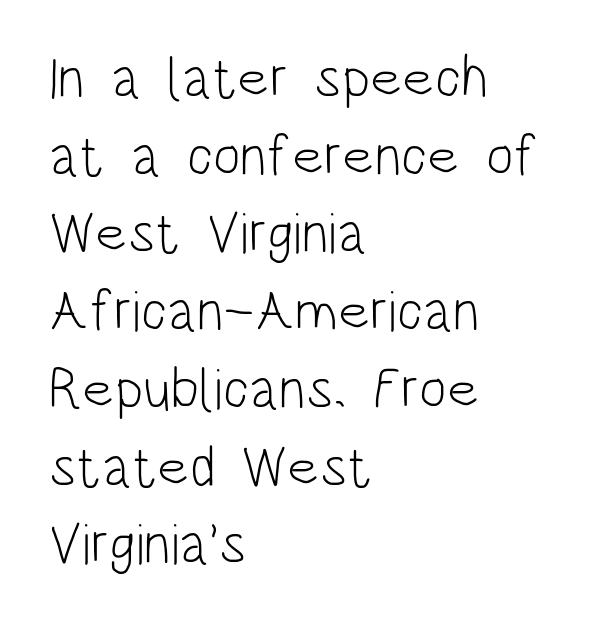
{"serif": "no", "italic": "no", "bold": "no", "weight": "light", "width": "condensed", "stroke_contrast": "low", "x_height": "large", "monospaced": "no", "underline": "no", "align": "left", "line_spacing": "normal", "line_spacing_ratio": 1.34, "letter_spacing": "normal", "letter_spacing_em": 0.0, "glyph_px": 58}
